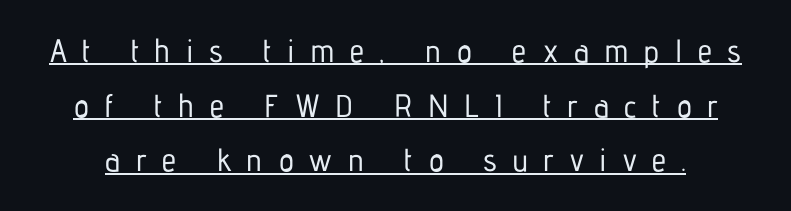
What stands out about the letter spacing? Its width — letters are far apart. No feet cap the strokes, marking this as sans-serif type. Think of a printed novel: that variable character pitch is what you see here. The axis of the letterforms is exactly vertical. A continuous stroke trails under the words, as in a hyperlink.
